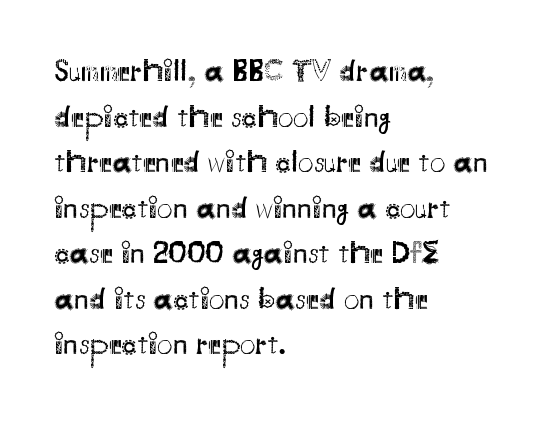
Q: Is the text bold? A: No.
Q: Is the text italic (slanted)? A: No, it is upright.
Q: Is the typeface a serif or a sans-serif typeface? A: Sans-serif.
Q: Is the text underlined? A: No.
Q: How is the paragraph aligned? A: Left-aligned.
Q: Is the spacing between letters normal or unusually wide? A: Normal.
Q: Is the spacing between lines tight, normal or loose? A: Normal.
Q: Width (condensed, normal, or wide)? A: Normal.
Q: Stroke contrast? A: Medium.
Q: x-height? A: Small.
Q: Monospaced? A: No.
